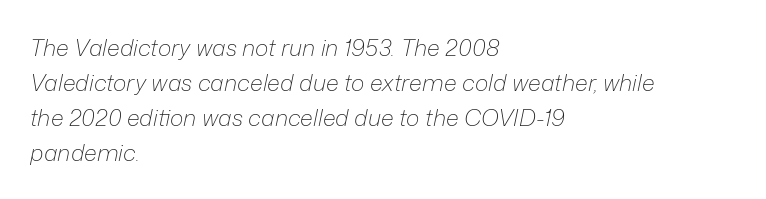
The image shows 23 px text type, italic (leaning right); set left-aligned, normal line spacing (1.52x), normal letter spacing, not underlined.
